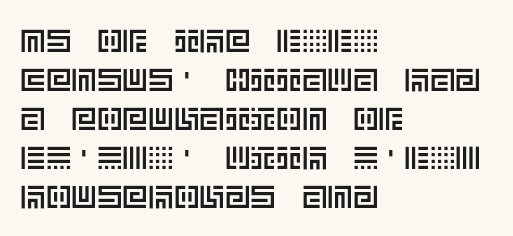
{"italic": "no", "width": "normal", "x_height": "large", "underline": "no", "align": "left", "line_spacing_ratio": 1.22, "letter_spacing": "normal", "letter_spacing_em": 0.0, "glyph_px": 32}
